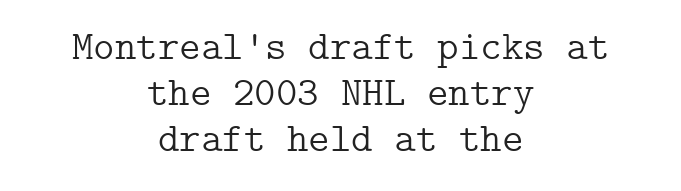
A serif font was chosen for this passage. Regarding leading, the lines here are crowded together. In terms of posture, this sample is upright. The horizontal fit of the characters is conventional and even.
